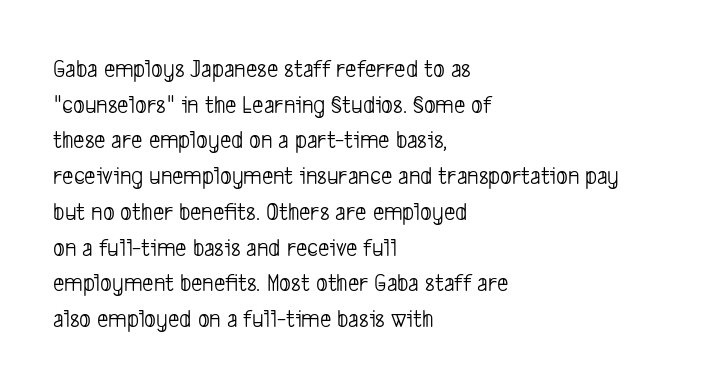
{"bold": "no", "underline": "no", "align": "left", "line_spacing": "normal", "line_spacing_ratio": 1.43, "letter_spacing": "normal", "letter_spacing_em": 0.0, "glyph_px": 25}
